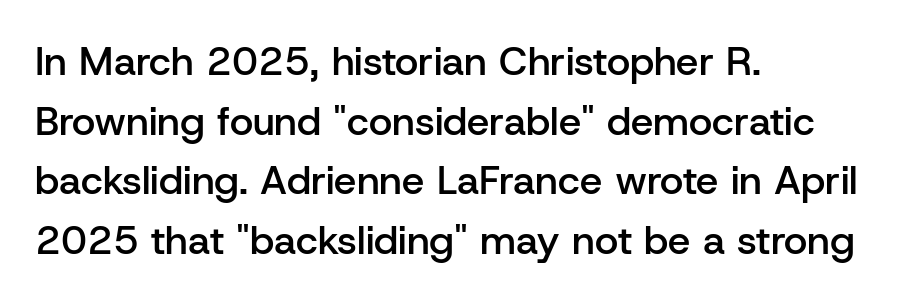
{"serif": "no", "italic": "no", "bold": "semi", "weight": "semibold", "width": "normal", "stroke_contrast": "low", "x_height": "medium", "monospaced": "no", "underline": "no", "align": "left", "line_spacing": "normal", "line_spacing_ratio": 1.49, "letter_spacing": "normal", "letter_spacing_em": 0.0, "glyph_px": 40}
